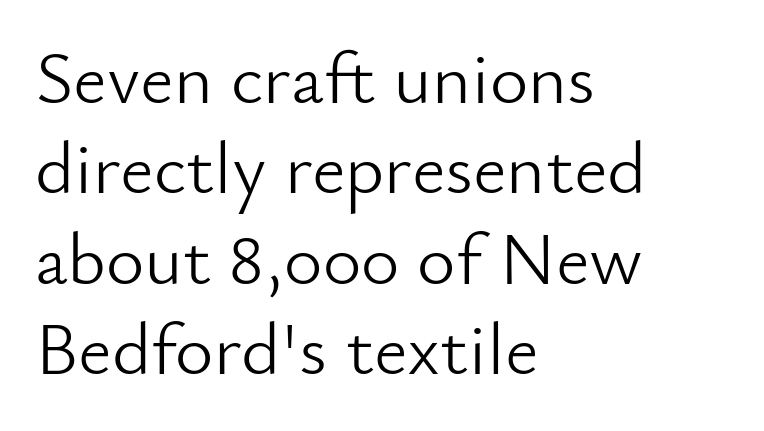
Posture: upright roman. The text was rendered using a sans face with plain stroke endings. Caption: face not bold, strokes unweighted. A typesetter would call this proportional, since set widths differ per character. The text block is weighted toward the left margin, trailing off unevenly rightward. How are the letters spaced? Ordinarily, with no added tracking.
